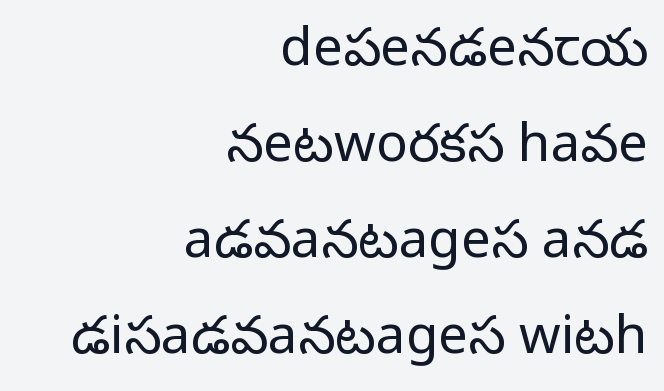
{"serif": "no", "italic": "no", "bold": "no", "weight": "regular", "width": "normal", "stroke_contrast": "low", "x_height": "medium", "monospaced": "no", "underline": "no", "align": "right", "line_spacing_ratio": 1.81, "letter_spacing": "normal", "letter_spacing_em": 0.0, "glyph_px": 53}
